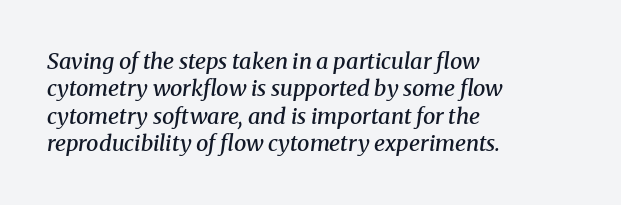
The image shows 22 px text type, italic (leaning right); set left-aligned, normal line spacing (1.25x), normal letter spacing, not underlined.
